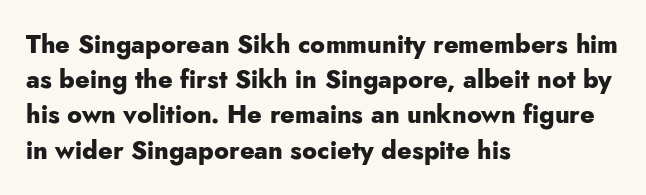
The image shows 25 px bold type, upright; set left-aligned, normal line spacing (1.41x), normal letter spacing, not underlined.
